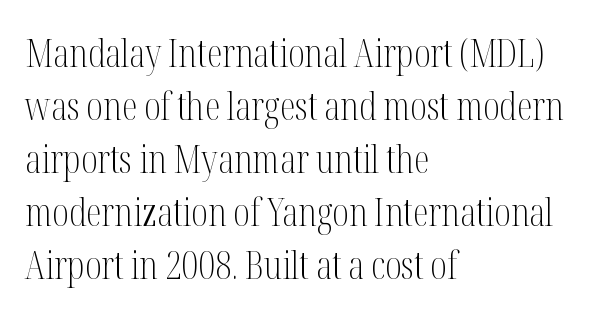
Whoever set this chose a conventional vertical rhythm. How are the letters spaced? Ordinarily, with no added tracking. Old-style or modern, the face here clearly has serifs. No italicization has been applied; the sample stays upright.
